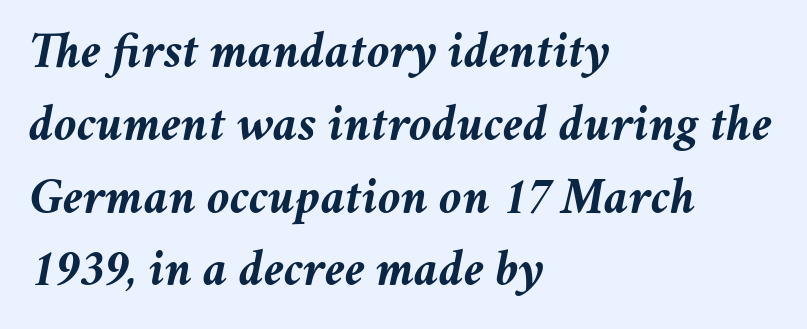
Vertically, the passage feels balanced, rows spaced as you'd expect. The rendering uses natural spacing where letterforms have individual widths. Its strokes are broad and dark, the hallmark of bold type. The ragged edge is on the right, which tells us the setting is flush left.
